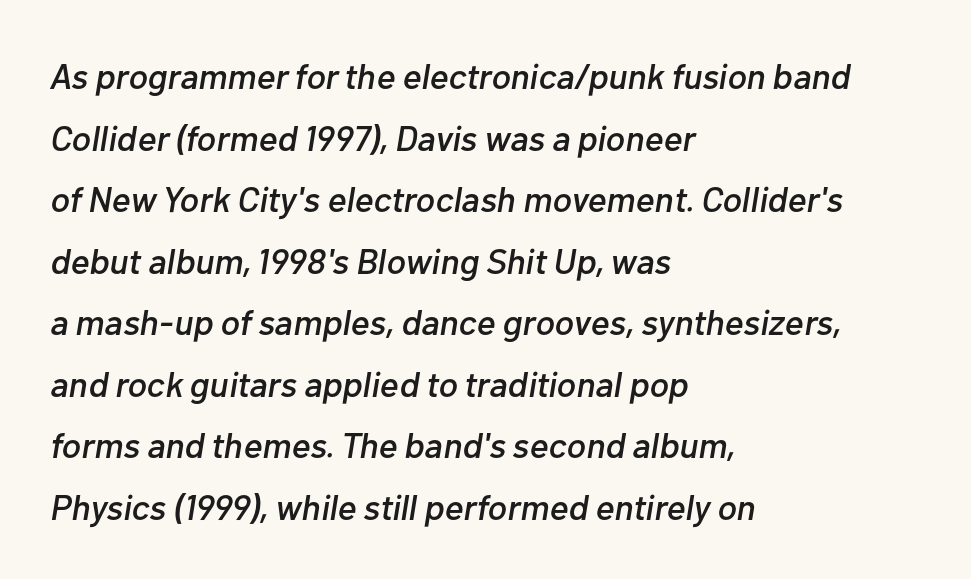
Q: Is the text italic (slanted)? A: Yes, it leans right by about 10 degrees.
Q: Is the text underlined? A: No.
Q: How is the paragraph aligned? A: Left-aligned.
Q: Is the spacing between letters normal or unusually wide? A: Normal.
Q: Width (condensed, normal, or wide)? A: Normal.
Q: Stroke contrast? A: Low.
Q: x-height? A: Medium.
Q: Monospaced? A: No.
